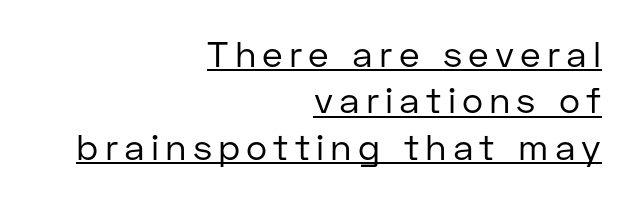
Has an underline been added? It has. These lines sit exactly where default settings would place them. The glyphs in this specimen are sans serif. The cut favours lightness, reaching ordinary text weight at its darkest.
